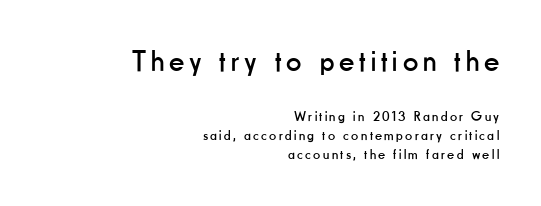
The image shows 30 px regular-weight, condensed sans-serif type, upright; set right-aligned, normal line spacing (1.37x), not underlined; the first (top) block is 2.14x larger; low stroke contrast and a small x-height.
